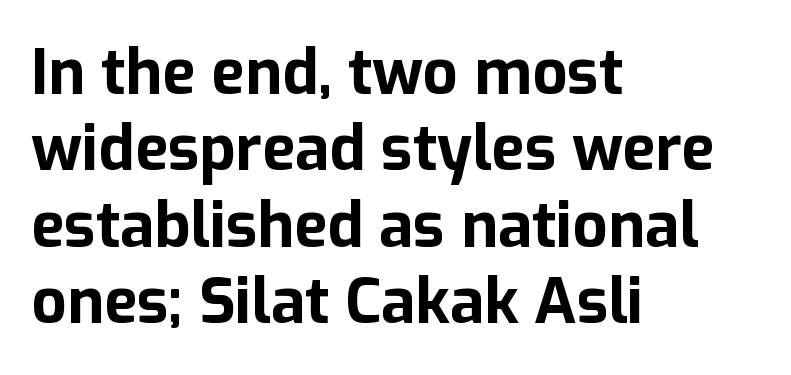
{"serif": "no", "italic": "no", "bold": "yes", "weight": "bold", "width": "normal", "stroke_contrast": "low", "x_height": "medium", "monospaced": "no", "underline": "no", "align": "left", "line_spacing_ratio": 1.23, "letter_spacing": "normal", "letter_spacing_em": 0.0, "glyph_px": 62}
